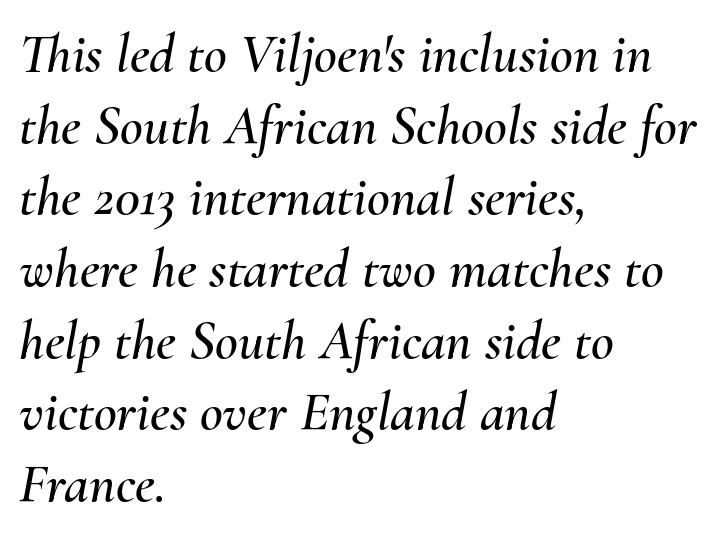
{"italic": "yes", "lean": "right", "slant_degrees": 10, "width": "normal", "stroke_contrast": "medium", "x_height": "small", "monospaced": "no", "underline": "no", "align": "left", "line_spacing": "normal", "line_spacing_ratio": 1.28, "letter_spacing": "normal", "letter_spacing_em": 0.0, "glyph_px": 56}
